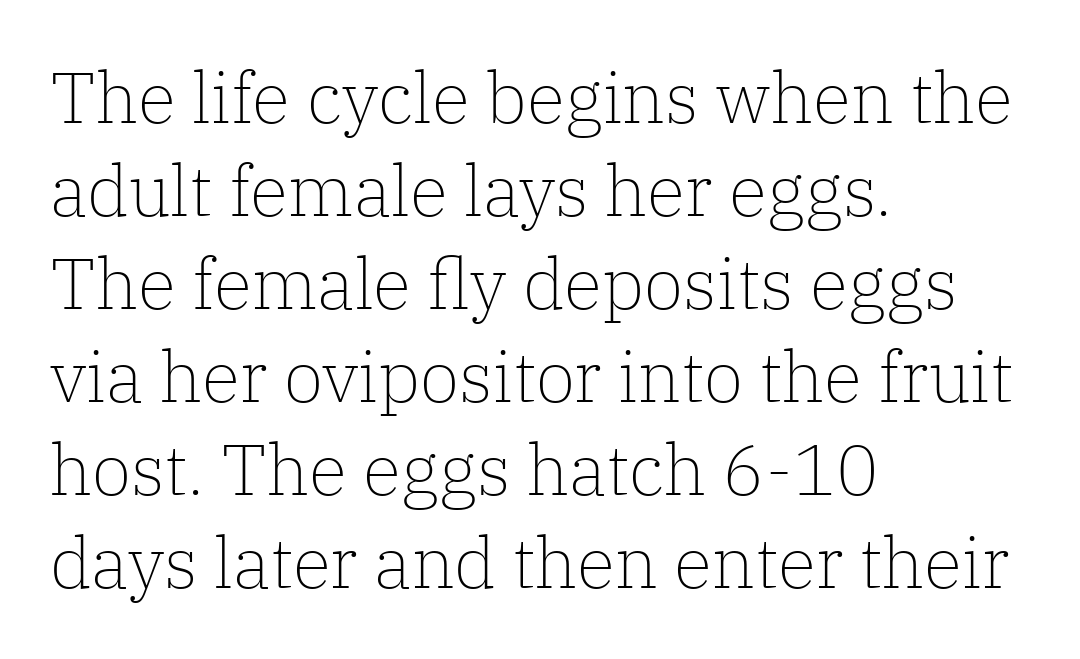
Is this a fixed-width face? No — the glyphs have proportional, varying widths. Vertical spacing — default. This rendering leaves character spacing at its baseline value. The passage shown is typeset with a serif family.
